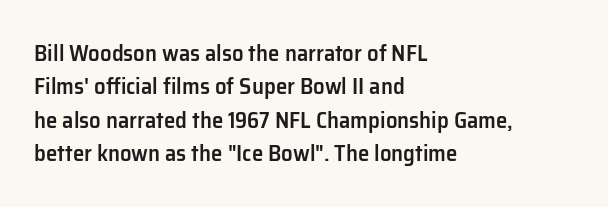
The image shows 23 px text type, upright; set left-aligned, normal line spacing (1.45x), normal letter spacing, not underlined.
